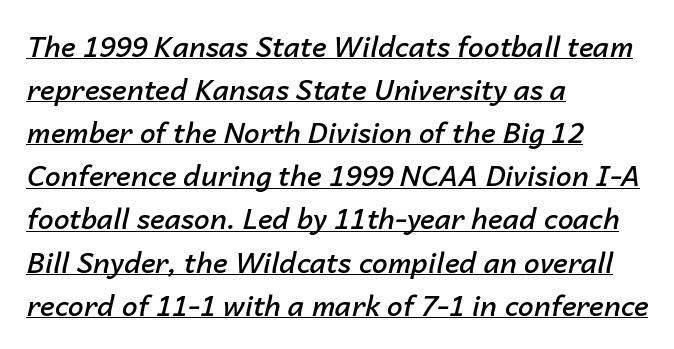
The image shows 28 px semibold type, italic (leaning right); set left-aligned, normal line spacing (1.54x), normal letter spacing, underlined; low stroke contrast and a medium x-height.
